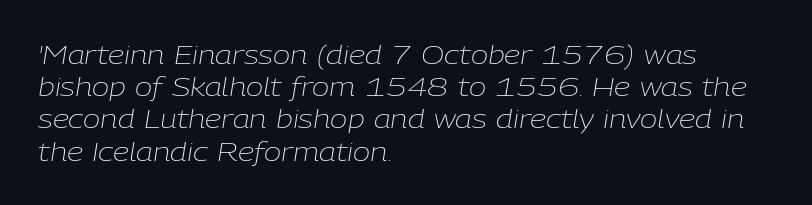
The image shows 26 px text type, italic (leaning right); set left-aligned, line spacing 1.24x, normal letter spacing, not underlined.
